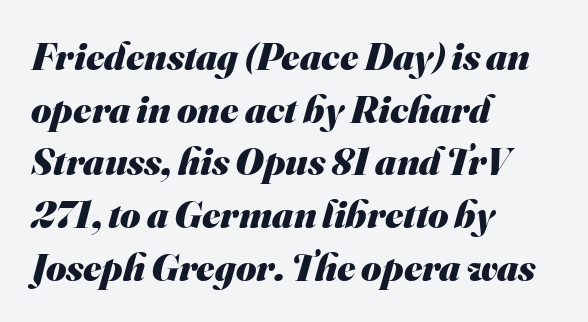
Regular leading. Looks like regular typesetting: each glyph gets only the width it needs. Typographically, this falls in the sans-serif category. Where is the straight margin? On the left. What weight is shown? A full bold with thick strokes. Unmarked baselines from the first word to the last.
